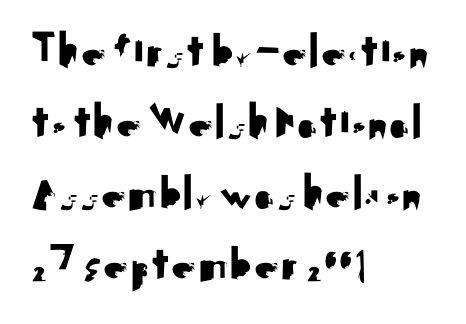
The image shows 50 px sans-serif type, upright; set left-aligned, normal line spacing (1.42x), normal letter spacing, not underlined; medium stroke contrast and a small x-height.
